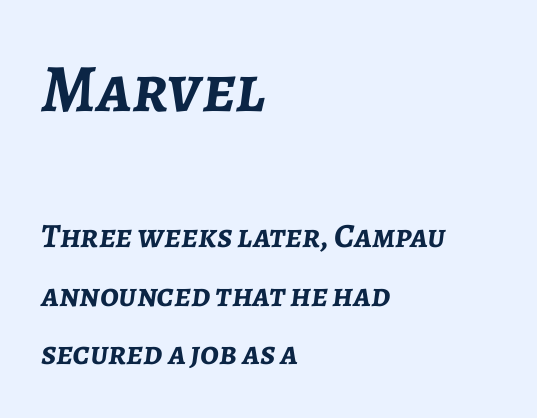
{"italic": "yes", "lean": "right", "slant_degrees": 7, "bold": "yes", "weight": "semibold", "width": "normal", "stroke_contrast": "low", "x_height": "medium", "monospaced": "no", "underline": "no", "align": "left", "line_spacing_ratio": 1.72, "letter_spacing": "normal", "letter_spacing_em": 0.0, "larger_block": "first", "size_ratio": 2.0, "glyph_px": 68}
